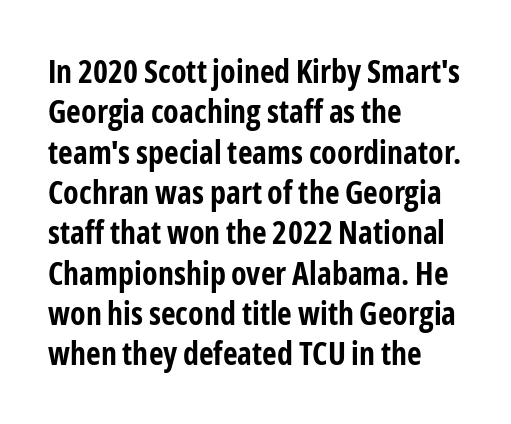
{"serif": "no", "italic": "no", "bold": "yes", "weight": "bold", "width": "condensed", "stroke_contrast": "low", "x_height": "medium", "monospaced": "no", "underline": "no", "align": "left", "line_spacing": "normal", "line_spacing_ratio": 1.26, "letter_spacing": "normal", "letter_spacing_em": 0.0, "glyph_px": 32}
